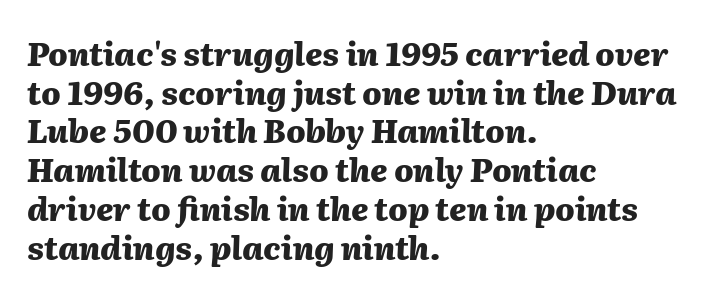
This sample uses plain, unmodified letter spacing. Varying glyph widths throughout — classic text-font behaviour. Each row of text sits above clean, open space. The typesetting leans heavy: a genuine bold. Would a proofreader flag this as italicized? Yes. Caption: multi-line text, flush left, ragged right.
